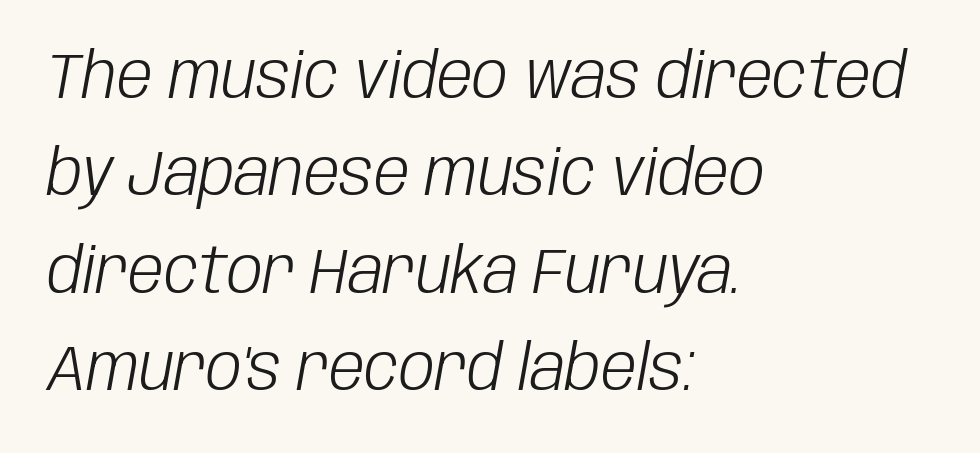
{"italic": "yes", "lean": "right", "slant_degrees": 10, "bold": "no", "weight": "light", "width": "condensed", "stroke_contrast": "low", "x_height": "large", "monospaced": "no", "underline": "no", "align": "left", "line_spacing": "normal", "line_spacing_ratio": 1.52, "letter_spacing": "normal", "letter_spacing_em": 0.0, "glyph_px": 64}
